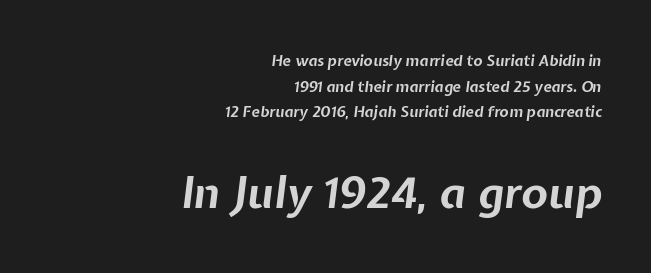
Students, note that the glyphs here touch the page at normal intervals. Notice how the passage keeps a crisp vertical edge on the right only. Quick note: italic. Check under the words: just untouched page. Heavy, bold letterforms. This layout puts the modest block above and the oversized block below.
